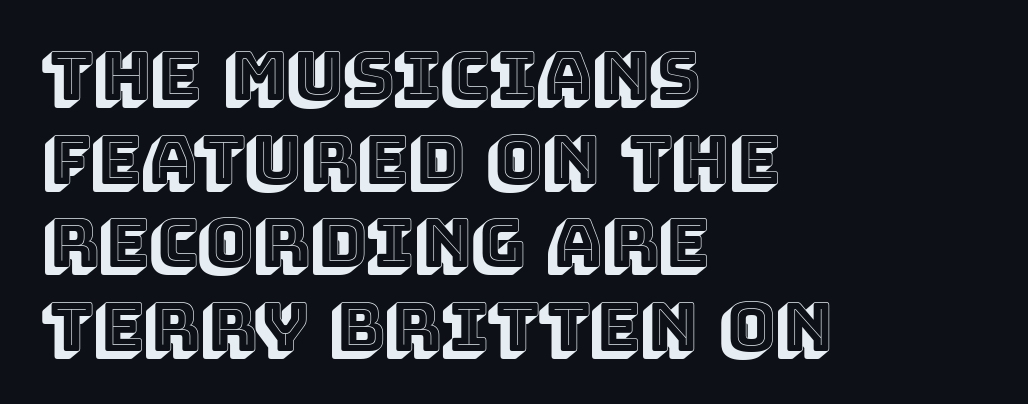
Visually the block forms a straight wall on the left and a jagged coastline on the right. Honestly, the letter spacing is just normal — you wouldn't notice it. Descenders are the only things crossing below the line. Compared with typical paragraphs, the rows here are spaced about the same. This is the regular roman posture of the typeface. Spacing verdict: proportional, widths tailored to each character.
